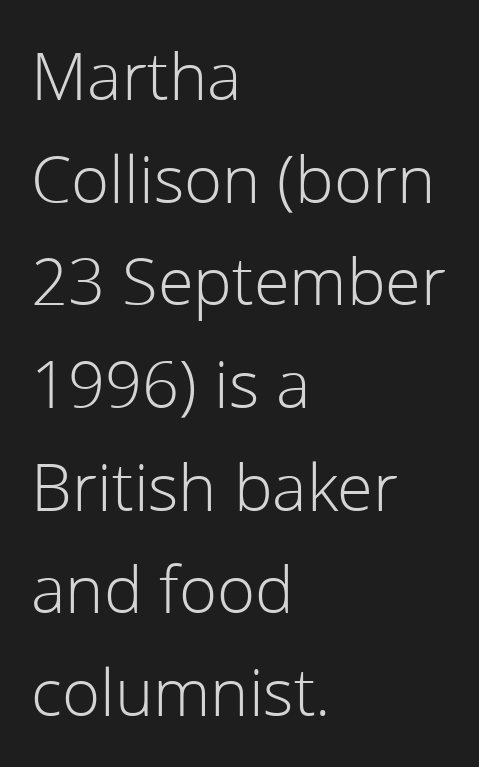
The image shows 65 px light sans-serif type, upright; set left-aligned, normal line spacing (1.58x), normal letter spacing, not underlined; low stroke contrast and a medium x-height.
